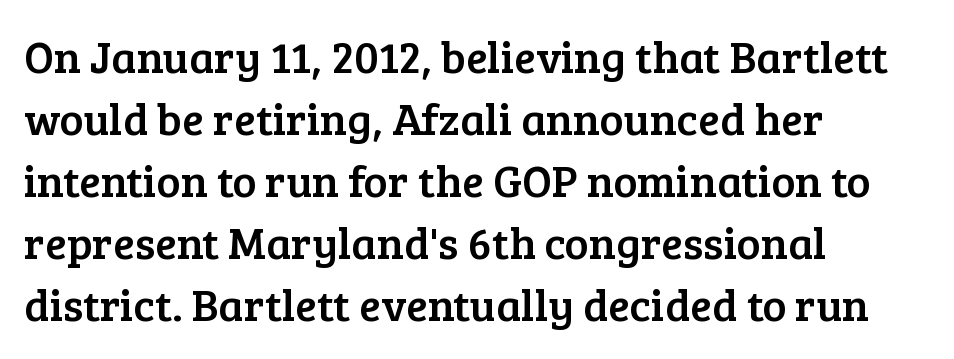
{"serif": "yes", "italic": "no", "width": "normal", "stroke_contrast": "low", "x_height": "medium", "monospaced": "no", "underline": "no", "align": "left", "line_spacing": "normal", "line_spacing_ratio": 1.38, "letter_spacing": "normal", "letter_spacing_em": 0.0, "glyph_px": 45}
